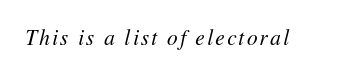
The image shows 21 px text type, italic (leaning right); set not underlined.
